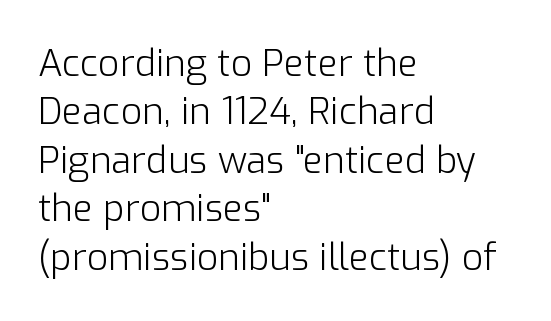
Q: Is the text bold? A: No.
Q: Is the text italic (slanted)? A: No, it is upright.
Q: Is the typeface a serif or a sans-serif typeface? A: Sans-serif.
Q: Is the text underlined? A: No.
Q: How is the paragraph aligned? A: Left-aligned.
Q: Is the spacing between letters normal or unusually wide? A: Normal.
Q: Is the spacing between lines tight, normal or loose? A: Normal.
Q: Width (condensed, normal, or wide)? A: Normal.
Q: Stroke contrast? A: Low.
Q: x-height? A: Medium.
Q: Monospaced? A: No.
